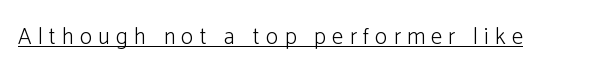
{"italic": "no", "bold": "no", "underline": "yes", "letter_spacing": "wide", "letter_spacing_em": 0.27, "glyph_px": 23}
